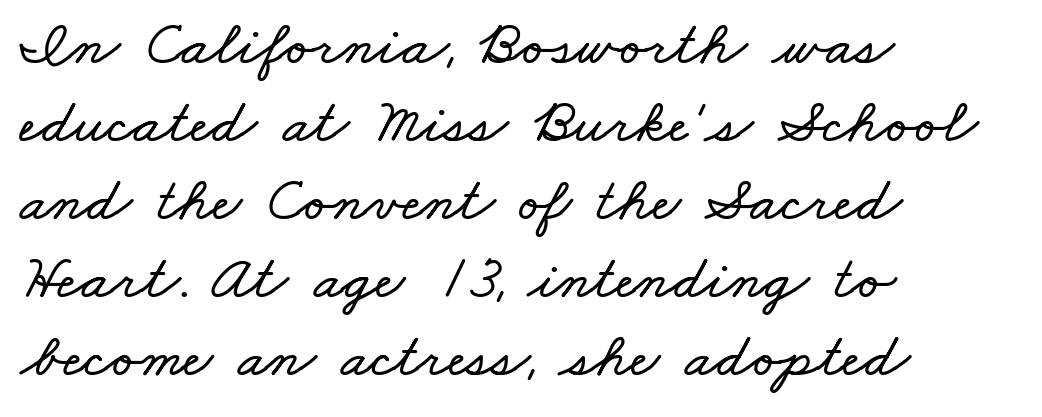
{"width": "wide", "stroke_contrast": "low", "x_height": "small", "monospaced": "no", "underline": "no", "align": "left", "line_spacing_ratio": 1.24, "letter_spacing": "normal", "letter_spacing_em": 0.0, "glyph_px": 63}
